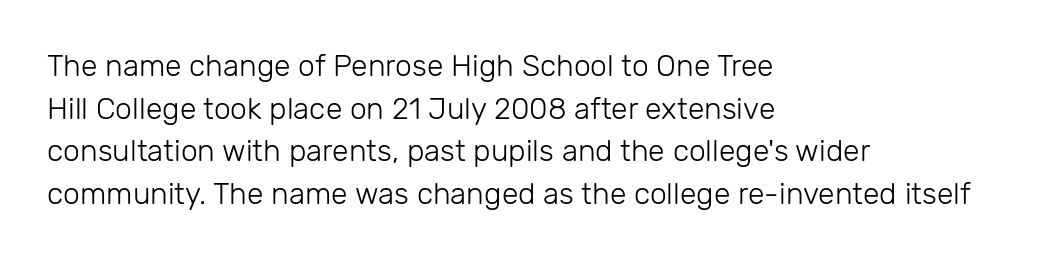
Q: Is the text bold? A: No.
Q: Is the text italic (slanted)? A: No, it is upright.
Q: Is the typeface a serif or a sans-serif typeface? A: Sans-serif.
Q: Is the text underlined? A: No.
Q: How is the paragraph aligned? A: Left-aligned.
Q: Is the spacing between letters normal or unusually wide? A: Normal.
Q: Is the spacing between lines tight, normal or loose? A: Normal.
Q: Width (condensed, normal, or wide)? A: Normal.
Q: Stroke contrast? A: Low.
Q: x-height? A: Medium.
Q: Monospaced? A: No.
